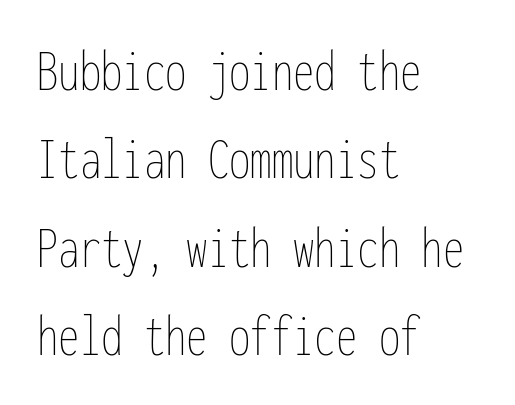
Q: Is the text bold? A: No.
Q: Is the text italic (slanted)? A: No, it is upright.
Q: Is the text underlined? A: No.
Q: How is the paragraph aligned? A: Left-aligned.
Q: Is the spacing between letters normal or unusually wide? A: Normal.
Q: Is the spacing between lines tight, normal or loose? A: Normal.
Q: Width (condensed, normal, or wide)? A: Condensed.
Q: Stroke contrast? A: Low.
Q: x-height? A: Medium.
Q: Monospaced? A: Yes.
